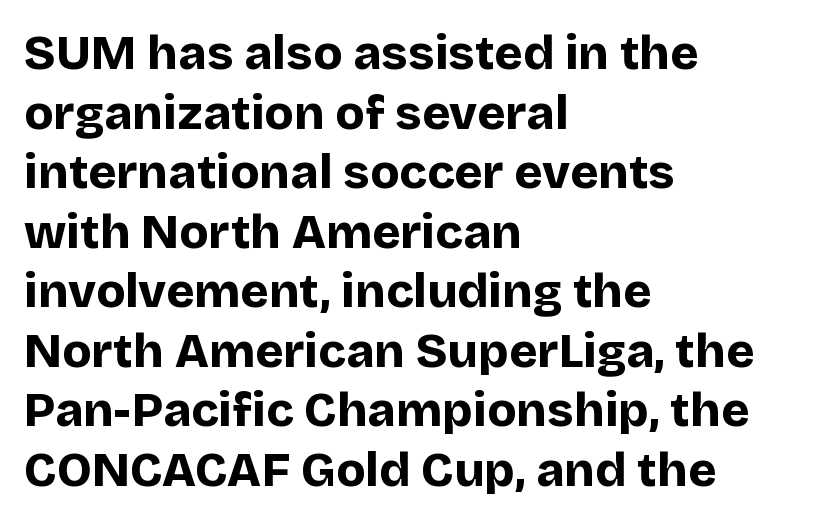
Examine the stroke ends and you'll find no serifs. In terms of letterspacing, this is plain default setting. Glance below the letters and you will spot only blank space. How heavy is the stroke? Heavy — this is a bold. Is this a fixed-width face? No — the glyphs have proportional, varying widths. Quick note: not italic, upright.
